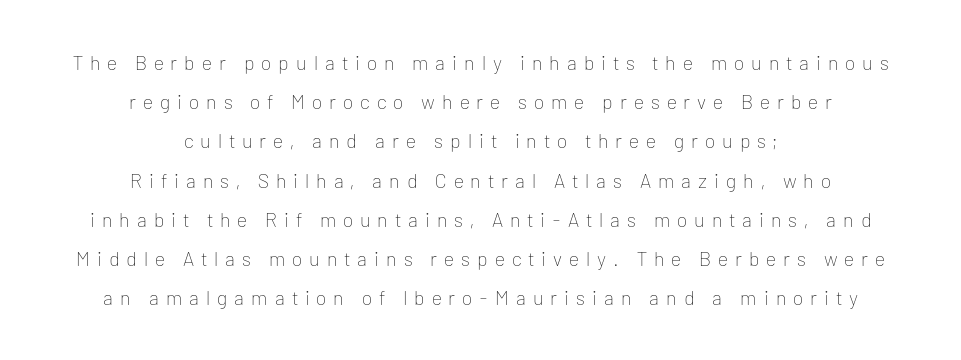
Each word looks stretched out because of the extra space between its letters. The font sits on the lighter half of the weight spectrum, regular included. Neither beginnings nor endings align; midpoints do. Unlike italic type, these characters show no tilt at all. A bare baseline throughout the passage. How would I describe the line gaps? Wide and relaxed.
